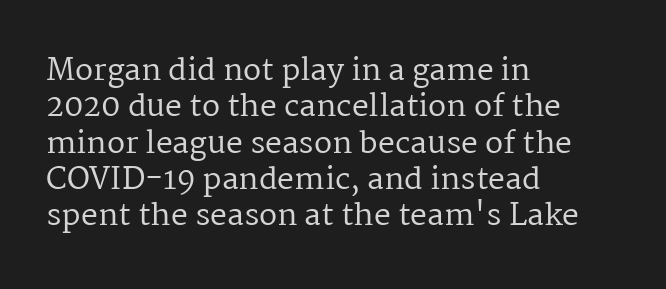
The image shows 30 px regular-weight serif type, upright; set left-aligned, line spacing 1.21x, normal letter spacing, not underlined; medium stroke contrast and a medium x-height.
